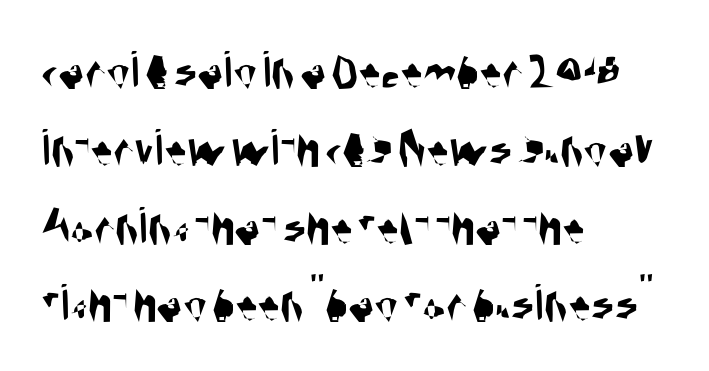
Rule under the text: the space is simply empty. The passage shown is typed in a proportional face where columns would drift. Where is the straight margin? On the left. This rendering employs a face without finishing strokes, i.e., a sans-serif. Look at the tracking — it's just the regular setting, nothing added. Compared with typical paragraphs, the rows here are spaced about the same.
